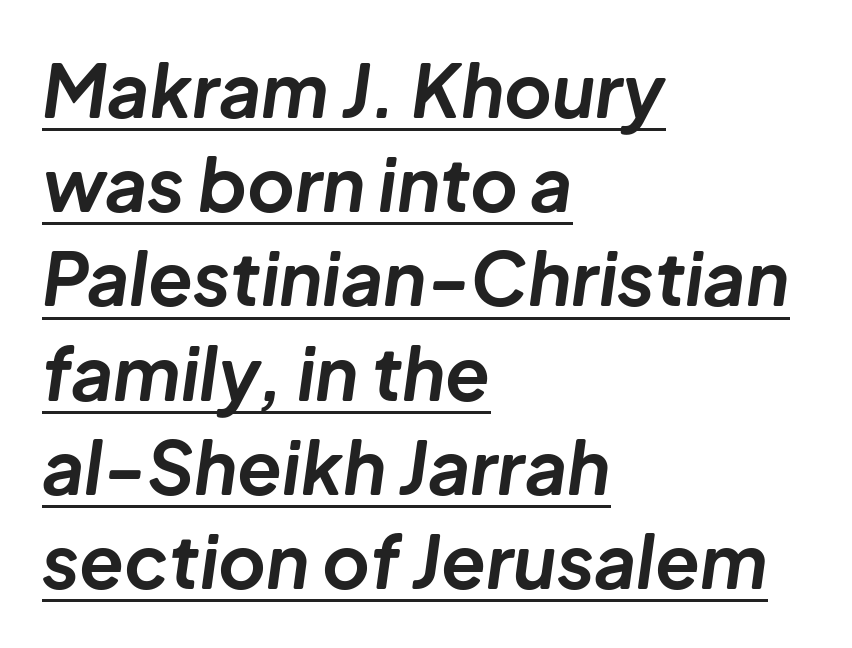
{"italic": "yes", "lean": "right", "slant_degrees": 8, "bold": "yes", "weight": "bold", "width": "normal", "stroke_contrast": "low", "x_height": "medium", "monospaced": "no", "underline": "yes", "align": "left", "line_spacing": "normal", "line_spacing_ratio": 1.29, "letter_spacing": "normal", "letter_spacing_em": 0.0, "glyph_px": 73}
